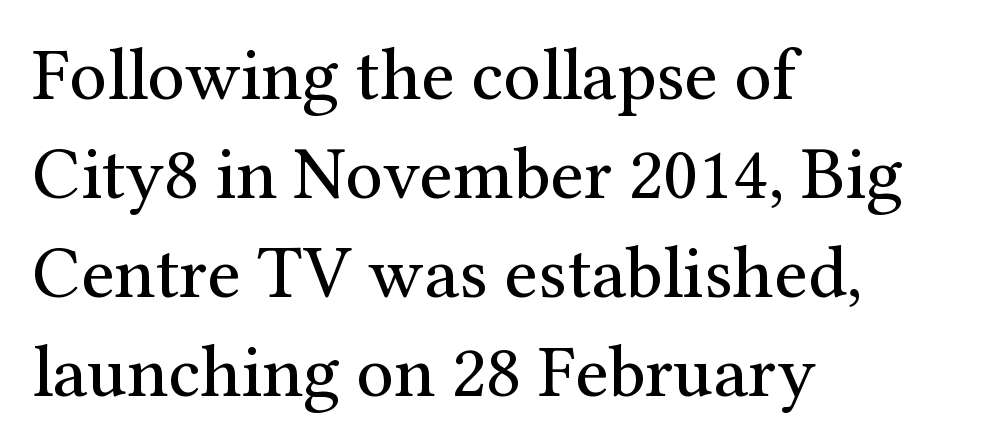
What kind of face is this? One with serifs. A bare baseline throughout the passage. There is no visible air inserted between adjacent glyphs. Heft: none added — not bold.
